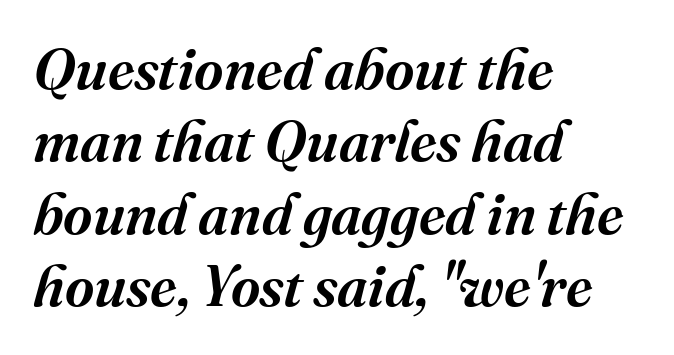
The image shows 57 px serif type, italic (leaning right); set left-aligned, normal line spacing (1.27x), normal letter spacing, not underlined; medium stroke contrast and a medium x-height.
